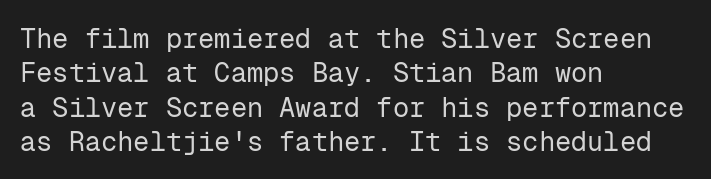
Q: Is the text bold? A: No.
Q: Is the text italic (slanted)? A: No, it is upright.
Q: Is the text underlined? A: No.
Q: How is the paragraph aligned? A: Left-aligned.
Q: Is the spacing between letters normal or unusually wide? A: Normal.
Q: Is the spacing between lines tight, normal or loose? A: Normal.
